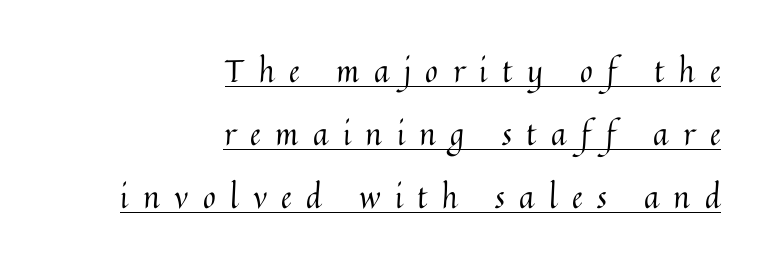
Airy leading. In CSS terms this would be text-align: right. Does a line run under the words? Yes, clearly.
